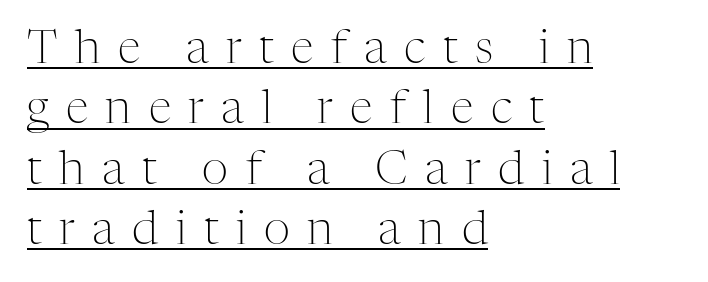
Rows of type keep a routine distance in the vertical direction. Is this a heavy cut? Hardly; it is regular or lighter. How are the letters spaced? Widely, with obvious added tracking. Caption: multi-line text, flush left, ragged right. Unlike a clean sans, this face finishes its strokes with serifs.
